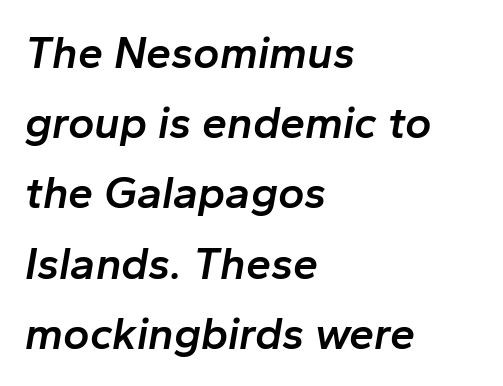
Q: Is the text bold? A: Semi-bold.
Q: Is the text italic (slanted)? A: Yes, it leans right by about 10 degrees.
Q: Is the text underlined? A: No.
Q: How is the paragraph aligned? A: Left-aligned.
Q: Is the spacing between letters normal or unusually wide? A: Normal.
Q: Is the spacing between lines tight, normal or loose? A: Normal.
Q: Width (condensed, normal, or wide)? A: Normal.
Q: Stroke contrast? A: Low.
Q: x-height? A: Medium.
Q: Monospaced? A: No.
